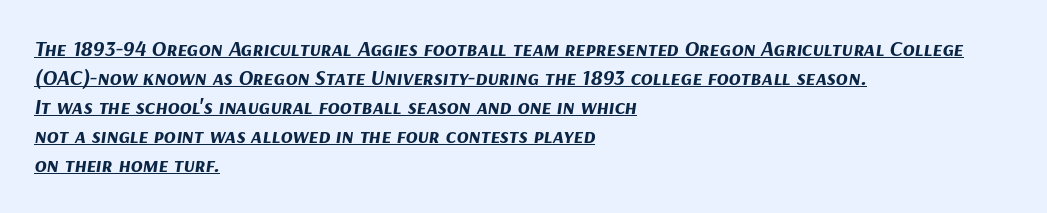
The image shows 22 px bold type, italic (leaning right); set left-aligned, normal line spacing (1.32x), normal letter spacing, underlined.
